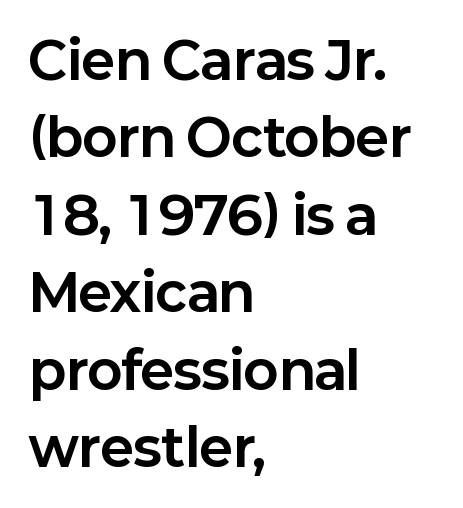
The image shows 52 px bold sans-serif type, upright; set left-aligned, normal line spacing (1.49x), normal letter spacing, not underlined; low stroke contrast and a medium x-height.
